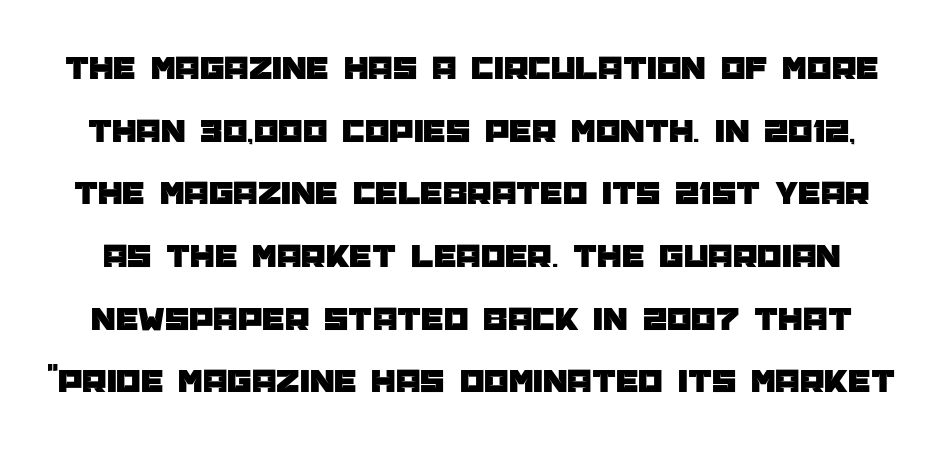
A typesetter would call this zero additional tracking. Rendered with straight, roman letterforms. Is this a fixed-width face? No — the glyphs have proportional, varying widths. The characters display no serif detailing; their extremities are plain. Has an underline been added? It has not.
